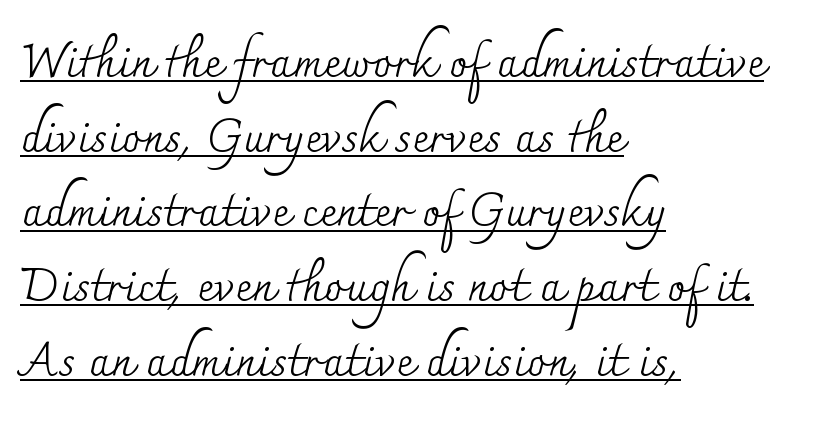
The image shows 47 px regular-weight serif type; set left-aligned, normal line spacing (1.59x), normal letter spacing, underlined; medium stroke contrast and a small x-height.
